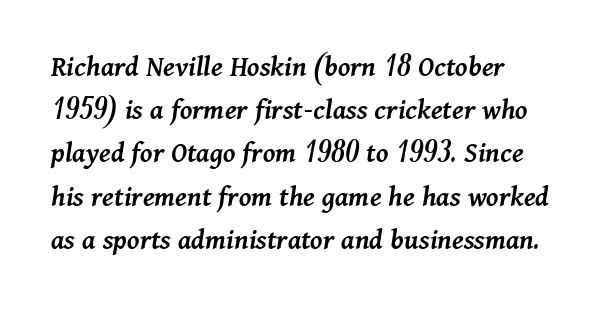
Semibold letterforms, between regular and bold. These lines are rendered in a variable-pitch font. In terms of posture, this sample is oblique. This sample keeps an unexceptional amount of space between lines. Rule under the text: the space is simply empty. The tracking reads as untouched default to a designer's eye.
